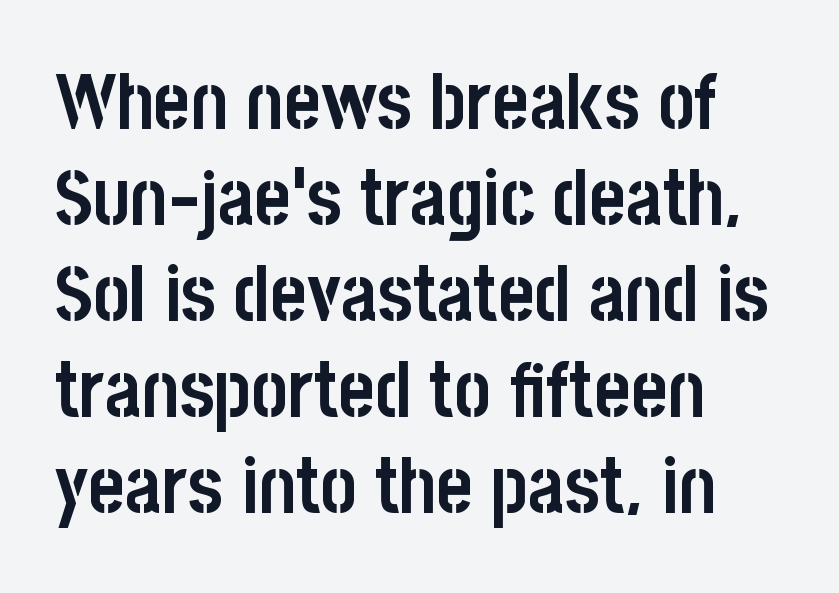
Caption: multi-line text, flush left, ragged right. Each letter's strokes conclude bluntly, with no projecting serifs. Anything drawn beneath the words? Only blank space. This is roman type, the default non-slanted kind. Set as a true bold cut, around the 700 mark. Note the varied advance widths — an 'i' is clearly narrower than an 'm'.
